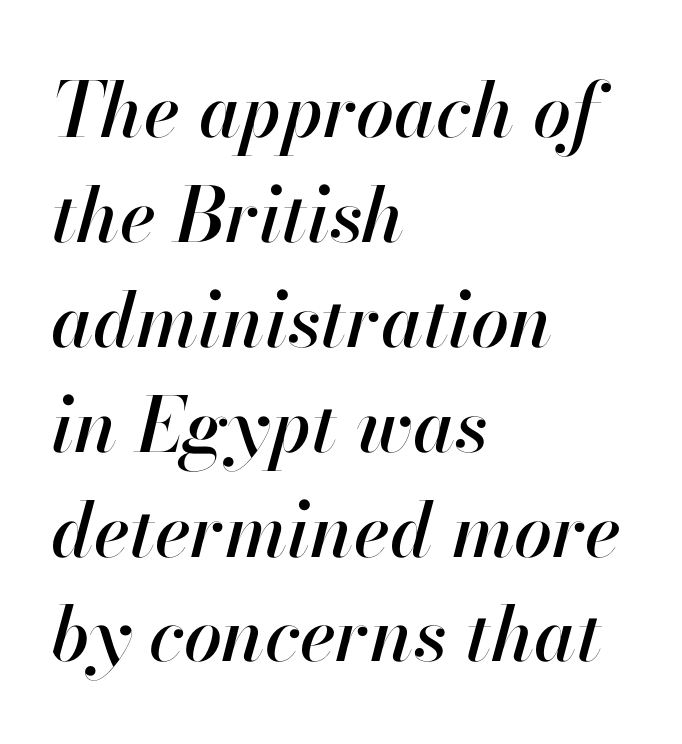
The image shows 76 px text type, italic (leaning right); set left-aligned, normal line spacing (1.38x), normal letter spacing, not underlined; high stroke contrast and a small x-height.
